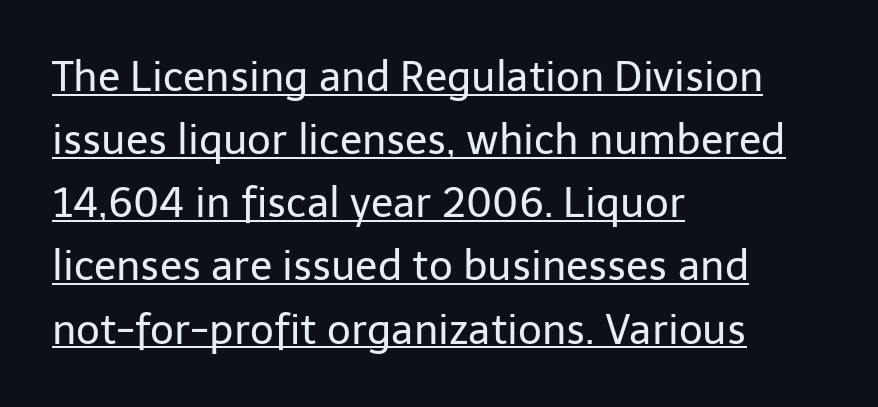
The image shows 41 px regular-weight sans-serif type, upright; set left-aligned, normal line spacing (1.54x), normal letter spacing, underlined; low stroke contrast and a medium x-height.
